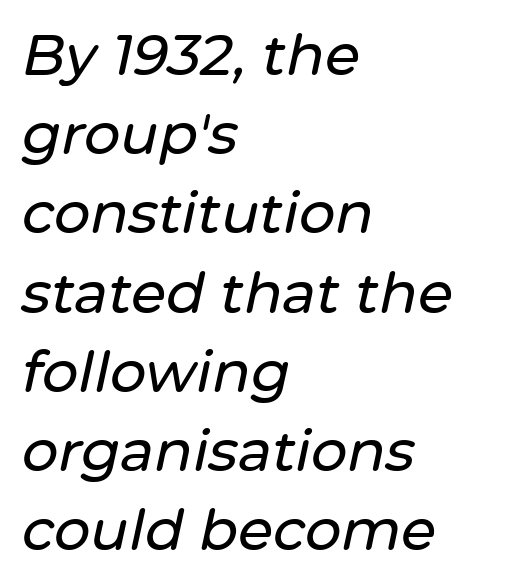
Q: Is the text italic (slanted)? A: Yes, it leans right by about 12 degrees.
Q: Is the text underlined? A: No.
Q: How is the paragraph aligned? A: Left-aligned.
Q: Is the spacing between letters normal or unusually wide? A: Normal.
Q: Is the spacing between lines tight, normal or loose? A: Normal.
Q: Width (condensed, normal, or wide)? A: Normal.
Q: Stroke contrast? A: Low.
Q: x-height? A: Medium.
Q: Monospaced? A: No.
